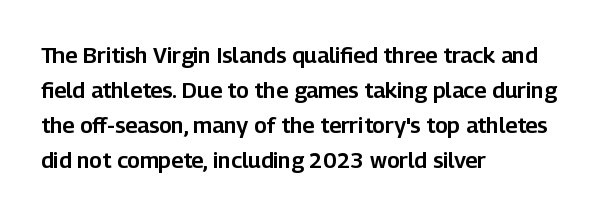
{"italic": "no", "underline": "no", "align": "left", "line_spacing": "normal", "line_spacing_ratio": 1.59, "letter_spacing": "normal", "letter_spacing_em": 0.0, "glyph_px": 22}
